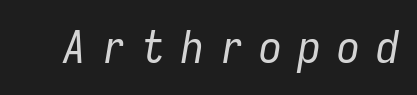
{"italic": "yes", "lean": "right", "slant_degrees": 9, "bold": "no", "weight": "regular", "width": "condensed", "stroke_contrast": "low", "x_height": "medium", "monospaced": "yes", "underline": "no", "letter_spacing": "wide", "letter_spacing_em": 0.35, "glyph_px": 46}
